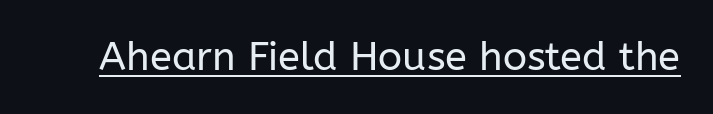
The image shows 40 px regular-weight sans-serif type, upright; set normal letter spacing, underlined; low stroke contrast and a medium x-height.
